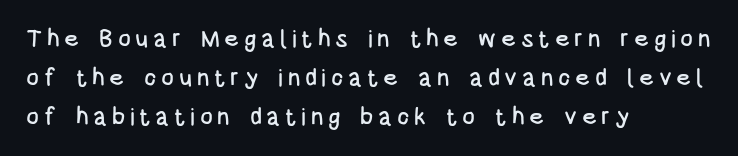
The image shows 24 px text type, upright; set left-aligned, normal line spacing (1.63x), not underlined.
